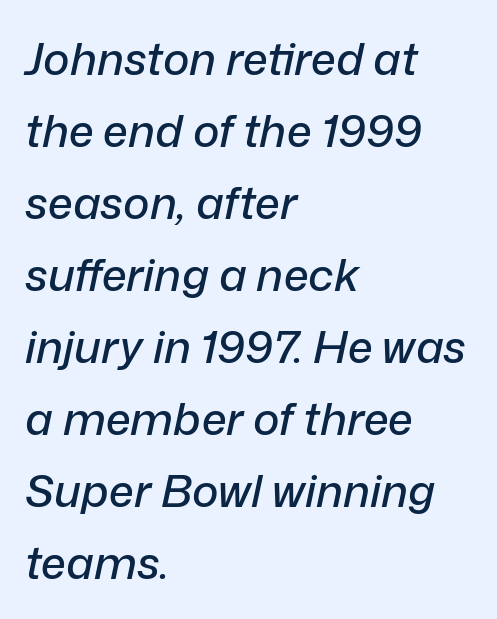
One-word summary of the alignment: left. Emphasis-style slanted type is in use. You could not count columns in this text — the font is proportionally spaced. Spacing between characters is what you'd get straight out of the box.
